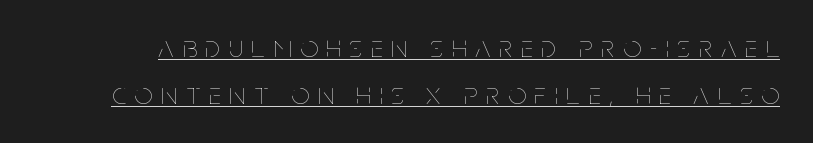
The letters advance in unequal steps, a hallmark of proportional type. Letter spacing: wide. The block of text has a typical density, with ordinary space between rows. The string is rendered with underlining switched on. Weight: regular or lighter.
